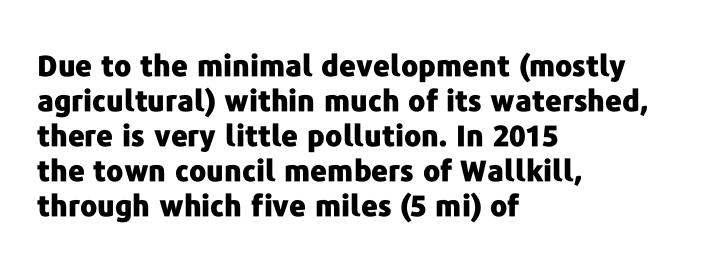
{"serif": "no", "italic": "no", "bold": "yes", "weight": "heavy", "width": "normal", "stroke_contrast": "low", "x_height": "medium", "monospaced": "no", "underline": "no", "align": "left", "line_spacing_ratio": 1.21, "letter_spacing": "normal", "letter_spacing_em": 0.0, "glyph_px": 29}
